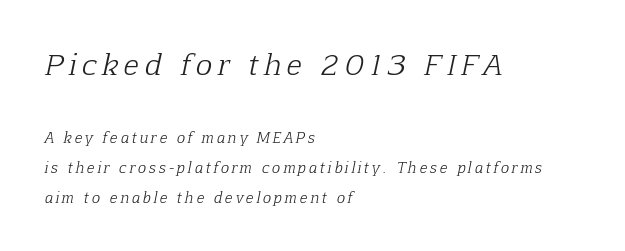
{"serif": "yes", "italic": "yes", "lean": "right", "slant_degrees": 12, "bold": "no", "weight": "light", "width": "normal", "stroke_contrast": "low", "x_height": "medium", "monospaced": "no", "underline": "no", "align": "left", "line_spacing": "loose", "line_spacing_ratio": 2.15, "letter_spacing": "wide", "letter_spacing_em": 0.21, "larger_block": "first", "size_ratio": 2.0, "glyph_px": 28}
